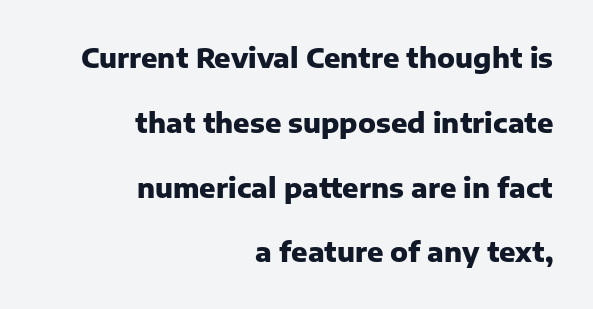
The image shows 27 px bold type, upright; set right-aligned, loose line spacing (2.4x), normal letter spacing, not underlined.
